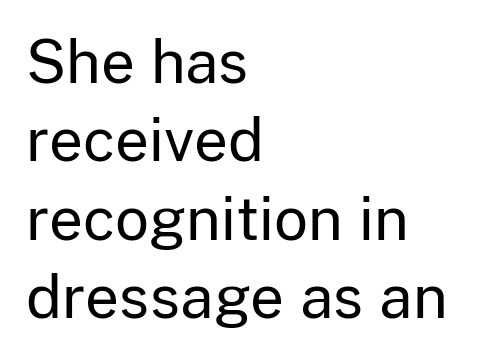
Q: Is the text bold? A: No.
Q: Is the text italic (slanted)? A: No, it is upright.
Q: Is the typeface a serif or a sans-serif typeface? A: Sans-serif.
Q: Is the text underlined? A: No.
Q: How is the paragraph aligned? A: Left-aligned.
Q: Is the spacing between letters normal or unusually wide? A: Normal.
Q: Is the spacing between lines tight, normal or loose? A: Normal.
Q: Width (condensed, normal, or wide)? A: Normal.
Q: Stroke contrast? A: Low.
Q: x-height? A: Medium.
Q: Monospaced? A: No.
